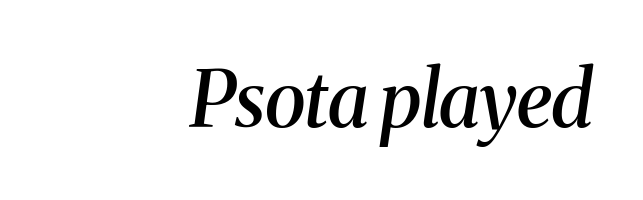
Q: Is the text bold? A: Semi-bold.
Q: Is the text italic (slanted)? A: Yes, it leans right by about 8 degrees.
Q: Is the typeface a serif or a sans-serif typeface? A: Serif.
Q: Is the text underlined? A: No.
Q: How is the paragraph aligned? A: Right-aligned.
Q: Is the spacing between letters normal or unusually wide? A: Normal.
Q: Width (condensed, normal, or wide)? A: Normal.
Q: Stroke contrast? A: Medium.
Q: x-height? A: Medium.
Q: Monospaced? A: No.
